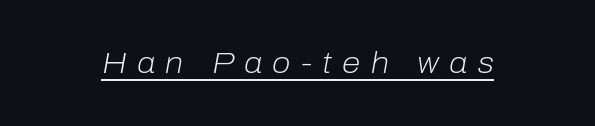
The typesetting does not lean heavy: it is not bold. This is oblique type, the kind used for emphasis or titles. You could only call the tracking loose — the letters float apart. Is there an underline? Yes — a line sits under the letters. Note the varied advance widths — an 'i' is clearly narrower than an 'm'.
